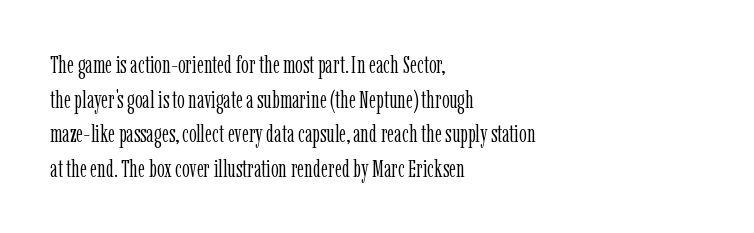
Regarding leading, the lines here are spaced in the standard way. The letters look calm and open, with moderate or lighter stems. Layout note: lines flush left. The rendering keeps characters at their native spacing. The lettering stays uniformly vertical, giving the passage a roman look. Underline: absent.
